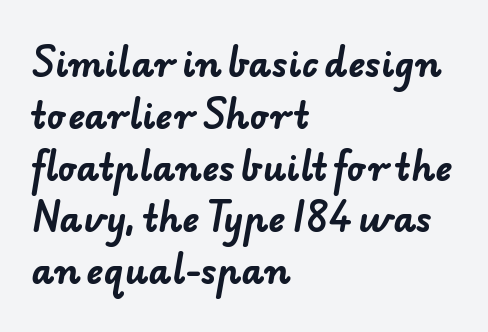
Words appear dense and cohesive because spacing is normal. The font is running at its bold setting. Are there feet on the stems? There aren't — it's a sans. The rendering uses a moderate line-height, typical for paragraphs. Line starts are locked; line ends wander.
